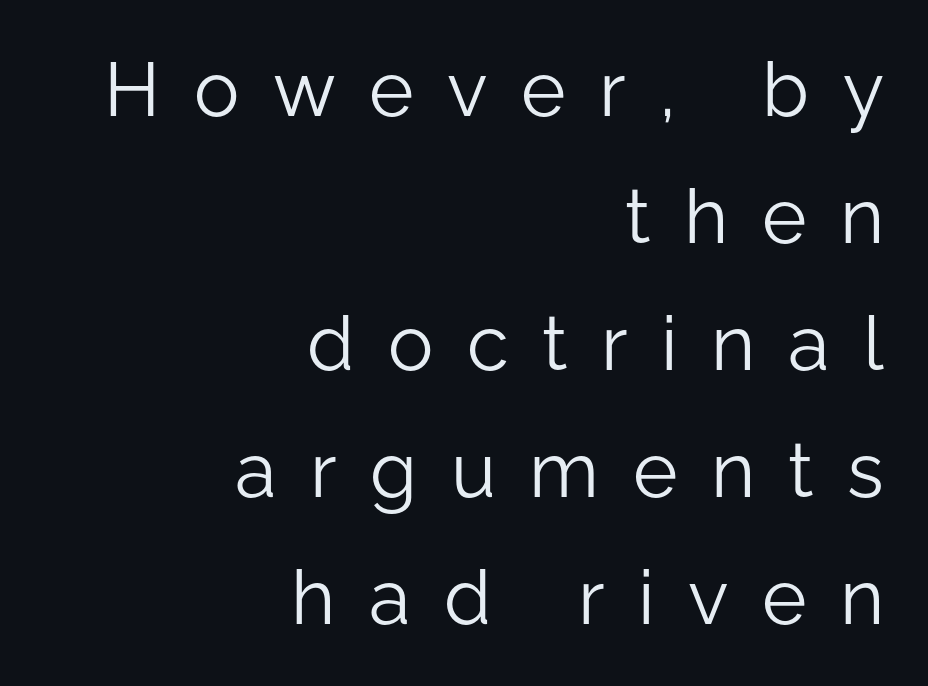
The image shows 76 px light sans-serif type, upright; set right-aligned, normal line spacing (1.67x), unusually wide letter spacing (+0.44 em), not underlined; low stroke contrast and a medium x-height.
